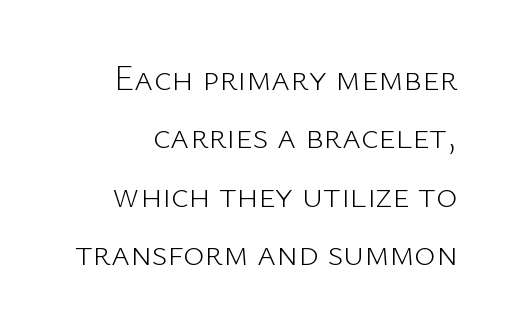
Here the designer chose a conventional face with non-uniform glyph widths. A sans-serif font was chosen for this passage. This sample uses plain, unmodified letter spacing. Regarding leading, the lines here are spaced in the standard way. The baseline area is clear.
